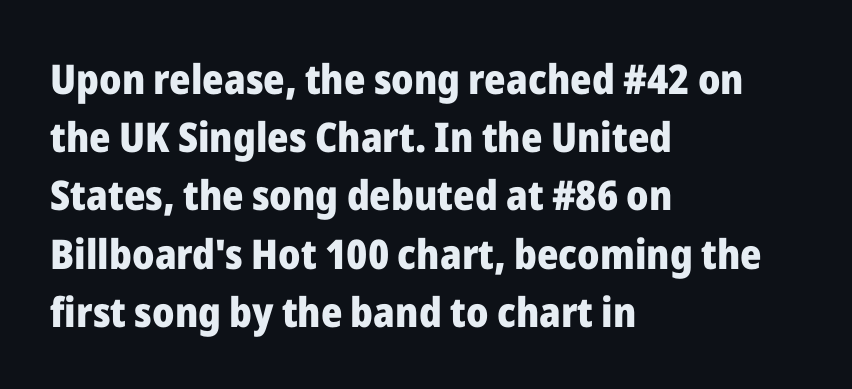
{"serif": "no", "italic": "no", "bold": "yes", "weight": "heavy", "width": "normal", "stroke_contrast": "low", "x_height": "medium", "monospaced": "no", "underline": "no", "align": "left", "line_spacing": "normal", "line_spacing_ratio": 1.42, "letter_spacing": "normal", "letter_spacing_em": 0.0, "glyph_px": 41}
